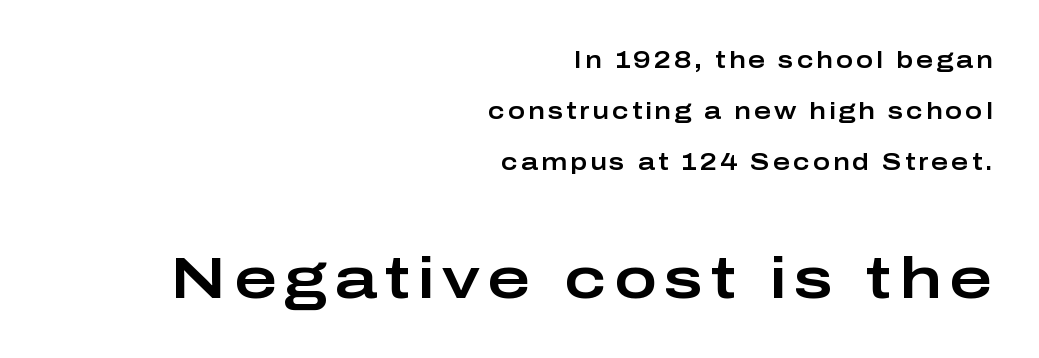
The image shows 58 px wide sans-serif type, upright; set right-aligned, loose line spacing (2.22x), not underlined; the second (bottom) block is 2.52x larger; low stroke contrast and a medium x-height.
